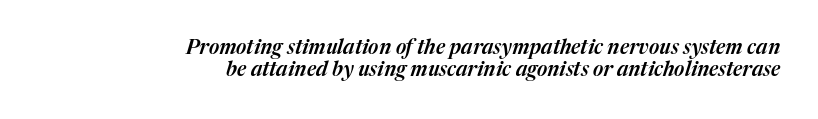
The image shows 20 px text type, italic (leaning right); set right-aligned, tight line spacing (1.09x), normal letter spacing, not underlined.
